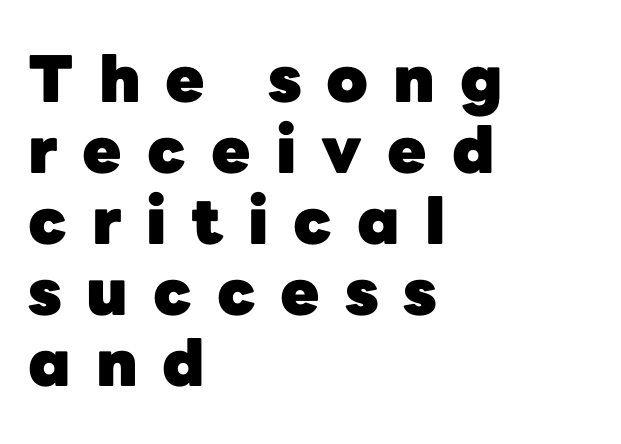
It's the straight-up-and-down kind of type. Is there much room between lines? No — they nearly touch. How are the letters spaced? Widely, with obvious added tracking. Anything drawn beneath the words? Only blank space. The font family rendered here belongs to the sans-serif group.
